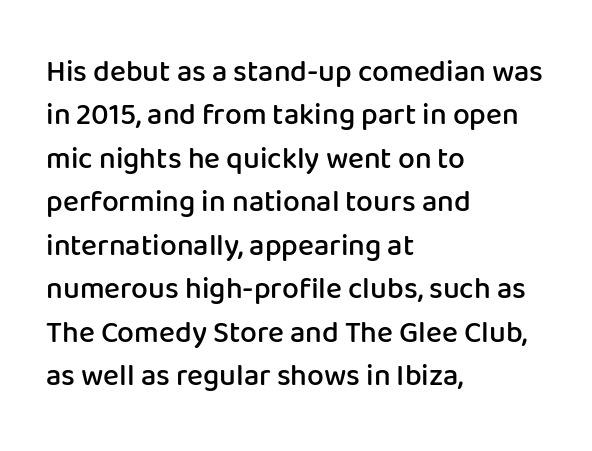
The image shows 30 px semibold sans-serif type, upright; set left-aligned, normal line spacing (1.45x), normal letter spacing, not underlined; low stroke contrast and a medium x-height.
